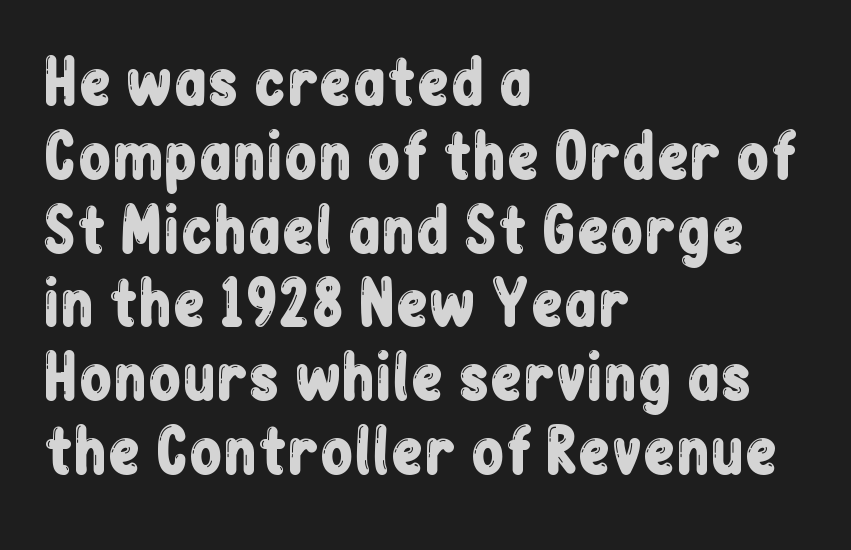
The image shows 60 px condensed sans-serif type, upright; set left-aligned, line spacing 1.23x, normal letter spacing, not underlined; low stroke contrast and a medium x-height.
